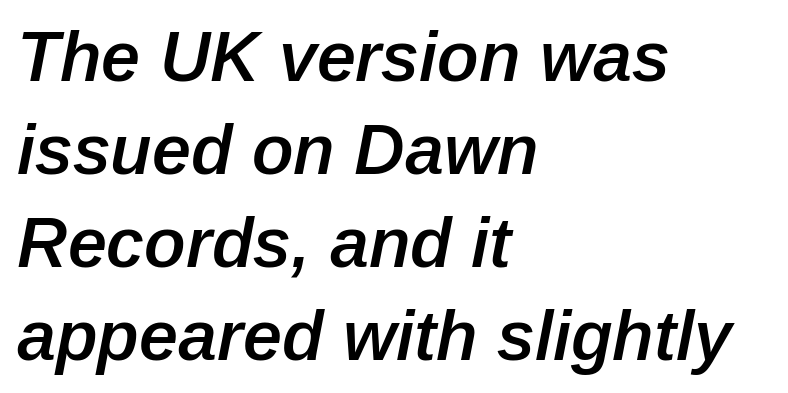
Posture: slanted. The typesetting leans somewhat heavy: a semibold. The line-height multiplier appears to be the usual default. These lines are set flush left with a ragged right edge. Note the varied advance widths — an 'i' is clearly narrower than an 'm'.
